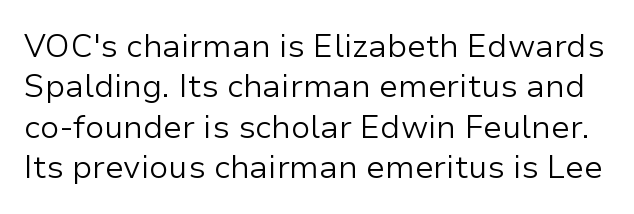
Q: Is the text bold? A: No.
Q: Is the text italic (slanted)? A: No, it is upright.
Q: Is the typeface a serif or a sans-serif typeface? A: Sans-serif.
Q: Is the text underlined? A: No.
Q: Is the spacing between letters normal or unusually wide? A: Normal.
Q: Is the spacing between lines tight, normal or loose? A: Normal.
Q: Width (condensed, normal, or wide)? A: Normal.
Q: Stroke contrast? A: Low.
Q: x-height? A: Medium.
Q: Monospaced? A: No.
